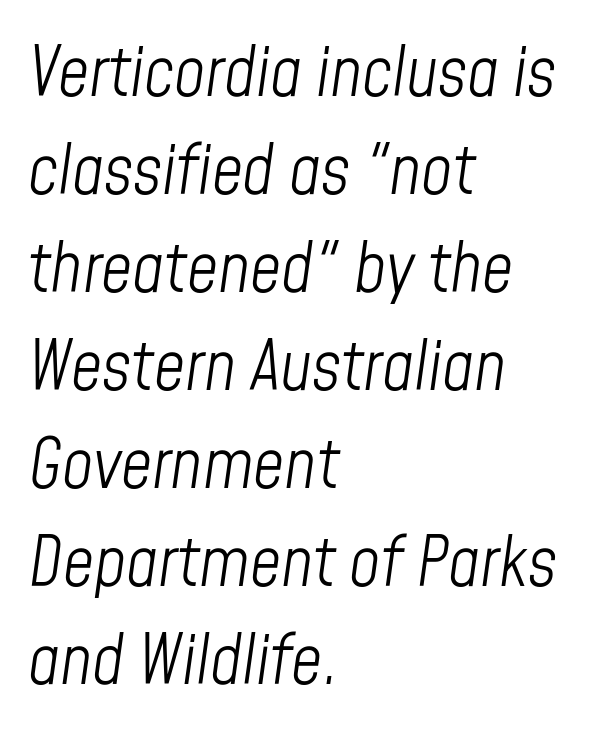
Q: Is the text bold? A: No.
Q: Is the text italic (slanted)? A: Yes, it leans right by about 8 degrees.
Q: Is the text underlined? A: No.
Q: How is the paragraph aligned? A: Left-aligned.
Q: Is the spacing between letters normal or unusually wide? A: Normal.
Q: Is the spacing between lines tight, normal or loose? A: Normal.
Q: Width (condensed, normal, or wide)? A: Condensed.
Q: Stroke contrast? A: Low.
Q: x-height? A: Medium.
Q: Monospaced? A: No.
